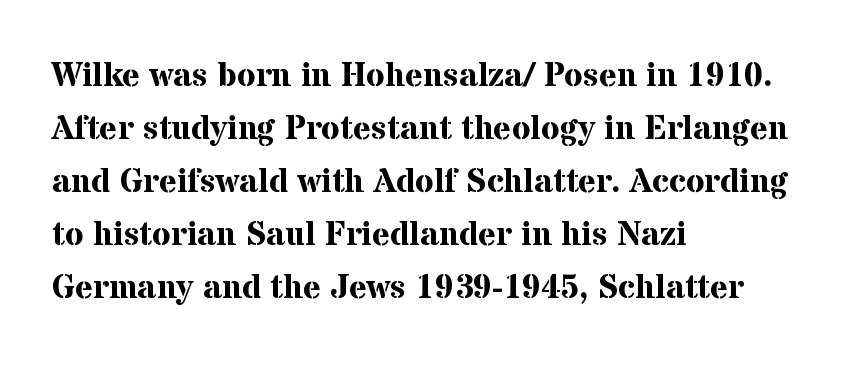
Q: Is the text bold? A: Yes.
Q: Is the text italic (slanted)? A: No, it is upright.
Q: Is the typeface a serif or a sans-serif typeface? A: Serif.
Q: Is the text underlined? A: No.
Q: How is the paragraph aligned? A: Left-aligned.
Q: Is the spacing between letters normal or unusually wide? A: Normal.
Q: Is the spacing between lines tight, normal or loose? A: Normal.
Q: Width (condensed, normal, or wide)? A: Normal.
Q: Stroke contrast? A: Medium.
Q: x-height? A: Medium.
Q: Monospaced? A: No.
